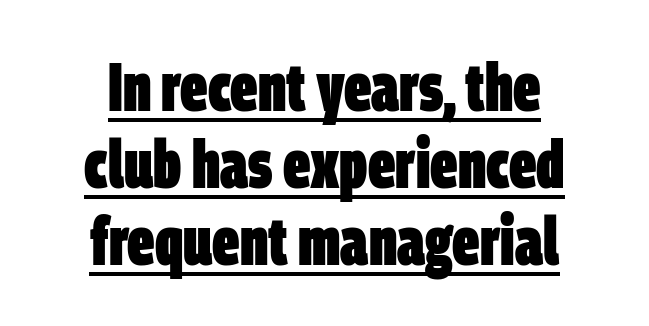
Q: Is the text bold? A: Yes.
Q: Is the typeface a serif or a sans-serif typeface? A: Sans-serif.
Q: Is the text underlined? A: Yes.
Q: How is the paragraph aligned? A: Centered.
Q: Is the spacing between letters normal or unusually wide? A: Normal.
Q: Is the spacing between lines tight, normal or loose? A: Tight.
Q: Width (condensed, normal, or wide)? A: Condensed.
Q: Stroke contrast? A: Low.
Q: x-height? A: Large.
Q: Monospaced? A: No.
